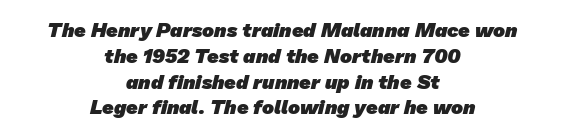
Q: Is the text bold? A: Yes.
Q: Is the text underlined? A: No.
Q: How is the paragraph aligned? A: Centered.
Q: Is the spacing between letters normal or unusually wide? A: Normal.
Q: Is the spacing between lines tight, normal or loose? A: Normal.
